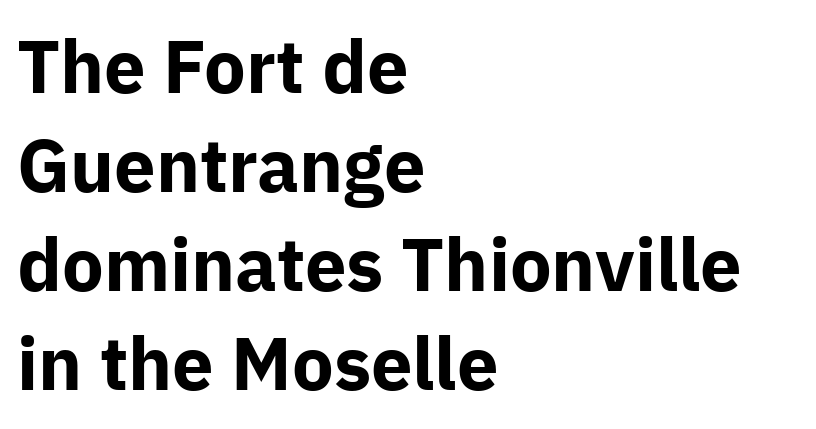
The image shows 74 px bold sans-serif type, upright; set left-aligned, normal line spacing (1.34x), normal letter spacing, not underlined; low stroke contrast and a medium x-height.
